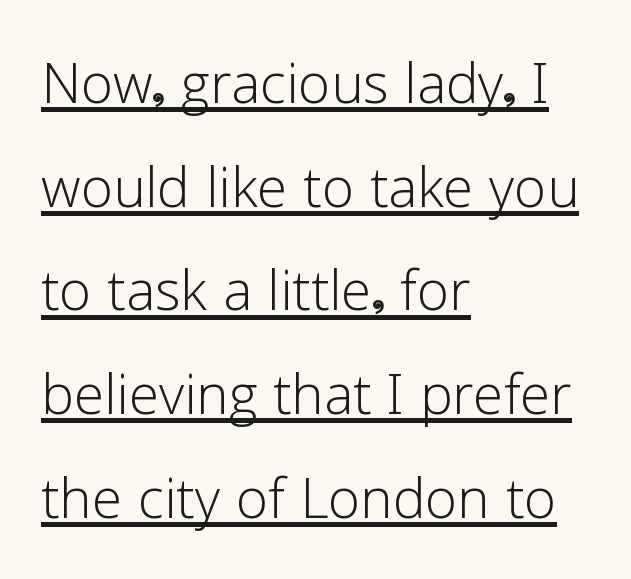
{"serif": "no", "italic": "no", "bold": "no", "weight": "light", "width": "normal", "stroke_contrast": "low", "x_height": "medium", "monospaced": "no", "underline": "yes", "align": "left", "line_spacing": "normal", "line_spacing_ratio": 1.42, "letter_spacing": "normal", "letter_spacing_em": 0.0, "glyph_px": 73}
